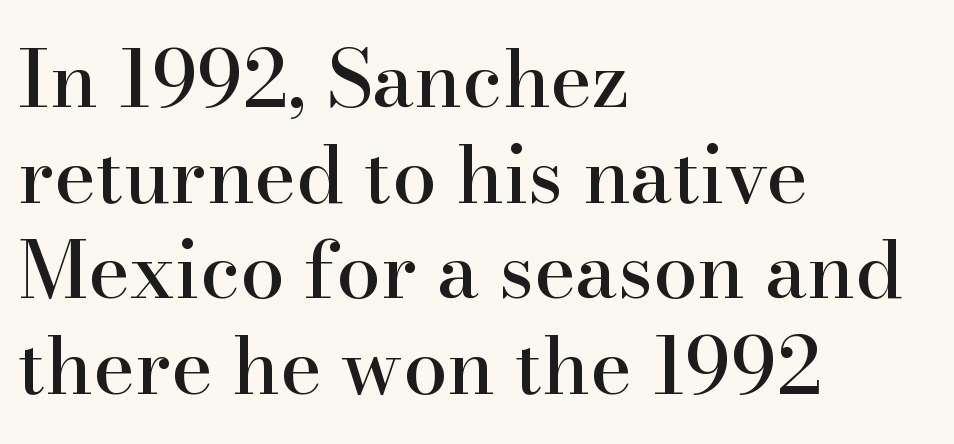
When letters stand straight like this, we call the style roman or upright. Descenders hang freely into open space. These lines are rendered in a variable-pitch font. Does the copy run flush right? No — it runs flush left. Yep, those are serifs on the letters.
